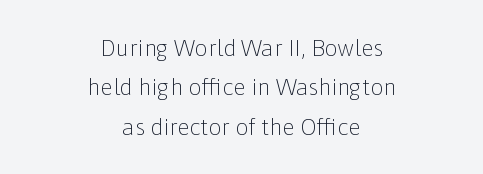
{"italic": "no", "bold": "no", "underline": "no", "align": "center", "line_spacing_ratio": 1.71, "letter_spacing": "normal", "letter_spacing_em": 0.0, "glyph_px": 23}
